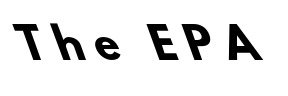
{"serif": "no", "bold": "yes", "weight": "heavy", "width": "normal", "stroke_contrast": "low", "x_height": "small", "monospaced": "no", "underline": "no", "letter_spacing": "wide", "letter_spacing_em": 0.27, "glyph_px": 41}
